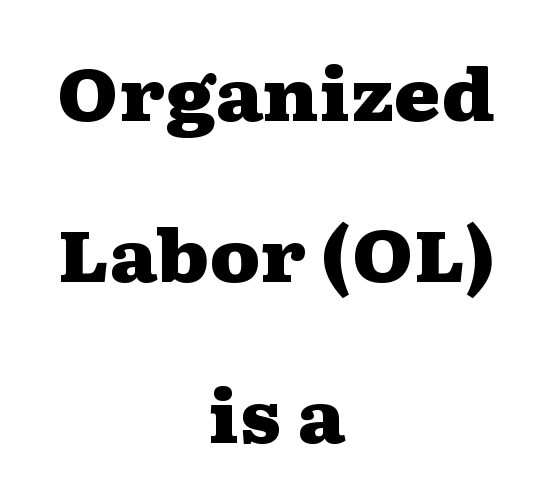
Q: Is the text bold? A: Yes.
Q: Is the text italic (slanted)? A: No, it is upright.
Q: Is the typeface a serif or a sans-serif typeface? A: Serif.
Q: Is the text underlined? A: No.
Q: How is the paragraph aligned? A: Centered.
Q: Is the spacing between letters normal or unusually wide? A: Normal.
Q: Is the spacing between lines tight, normal or loose? A: Loose.
Q: Width (condensed, normal, or wide)? A: Wide.
Q: Stroke contrast? A: Medium.
Q: x-height? A: Medium.
Q: Monospaced? A: No.
